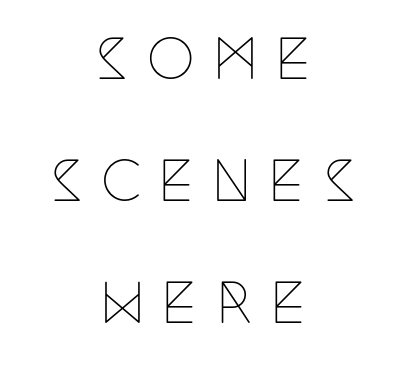
{"serif": "yes", "italic": "no", "bold": "no", "weight": "thin", "width": "condensed", "stroke_contrast": "low", "x_height": "large", "monospaced": "no", "underline": "no", "align": "center", "line_spacing": "loose", "line_spacing_ratio": 2.26, "letter_spacing": "wide", "letter_spacing_em": 0.32, "glyph_px": 54}
